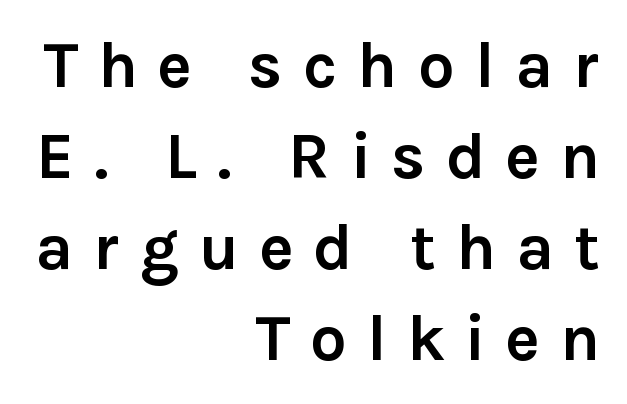
Each letter keeps its own natural width here, so spacing adapts to shape. Quick note: not italic, upright. The glyphs are unaccompanied by any horizontal stroke below them. If you drew a ruler down the right edge, every line would touch it. Interline gaps are of average width in this sample.
